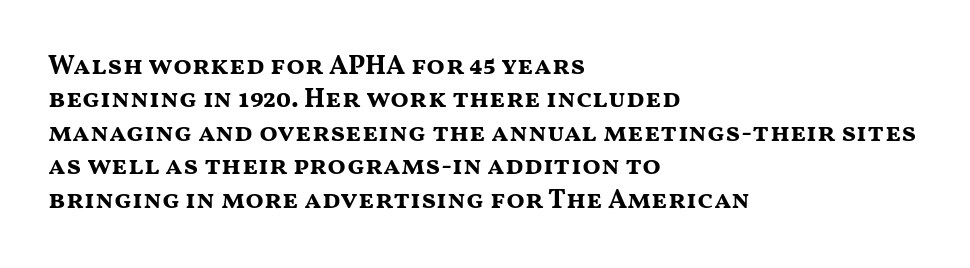
There is no visible air inserted between adjacent glyphs. Compared with a centered layout, this one pins lines to the left instead. The strokes are fattened all the way to bold. A typesetter would mark this as roman, not italic. The words here are not underlined.
